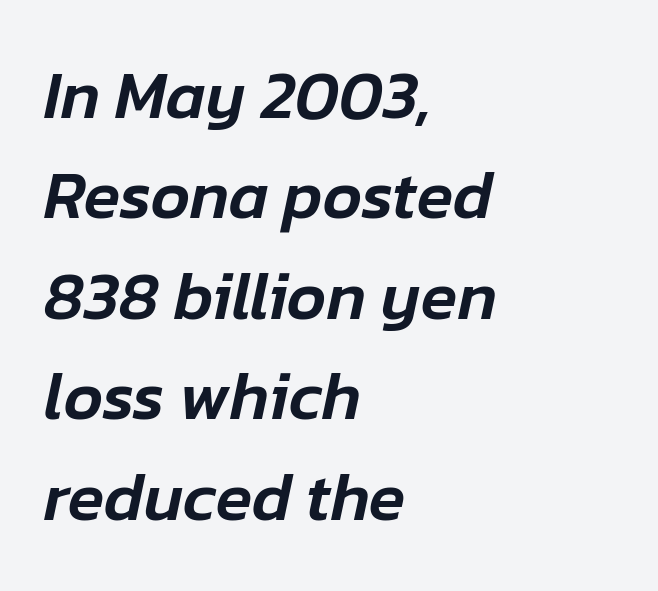
{"italic": "yes", "lean": "right", "slant_degrees": 12, "width": "normal", "stroke_contrast": "low", "x_height": "medium", "monospaced": "no", "underline": "no", "align": "left", "line_spacing": "normal", "line_spacing_ratio": 1.5, "letter_spacing": "normal", "letter_spacing_em": 0.0, "glyph_px": 67}
